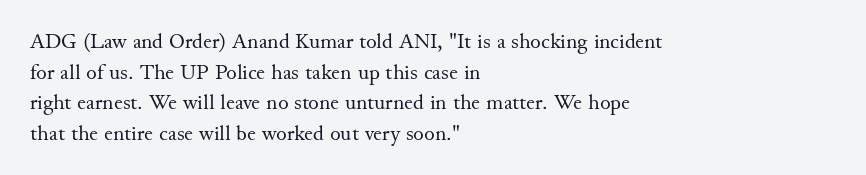
{"italic": "no", "bold": "no", "underline": "no", "align": "left", "line_spacing": "normal", "line_spacing_ratio": 1.39, "letter_spacing": "normal", "letter_spacing_em": 0.0, "glyph_px": 22}
